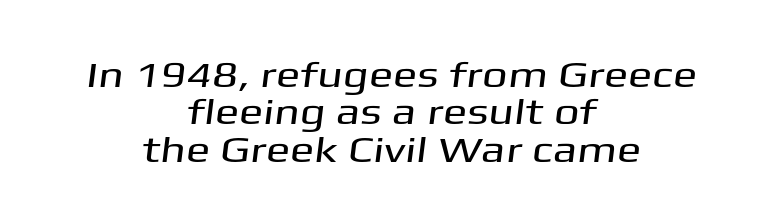
The image shows 36 px wide sans-serif type; set centered, tight line spacing (1.04x), normal letter spacing, not underlined; medium stroke contrast and a medium x-height.
